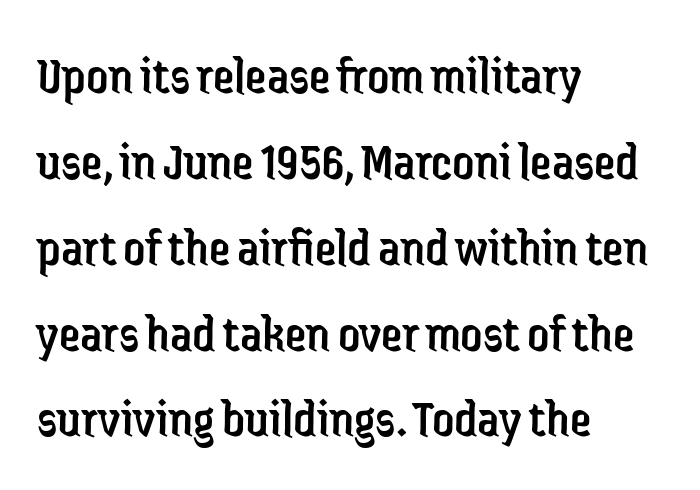
Q: Is the text bold? A: No.
Q: Is the text italic (slanted)? A: No, it is upright.
Q: Is the typeface a serif or a sans-serif typeface? A: Sans-serif.
Q: Is the text underlined? A: No.
Q: How is the paragraph aligned? A: Left-aligned.
Q: Is the spacing between letters normal or unusually wide? A: Normal.
Q: Is the spacing between lines tight, normal or loose? A: Normal.
Q: Width (condensed, normal, or wide)? A: Condensed.
Q: Stroke contrast? A: Low.
Q: x-height? A: Medium.
Q: Monospaced? A: No.
